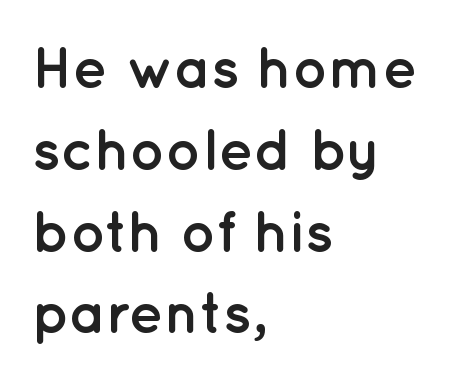
The image shows 58 px semibold sans-serif type, upright; set left-aligned, normal line spacing (1.41x), normal letter spacing, not underlined; low stroke contrast and a medium x-height.
